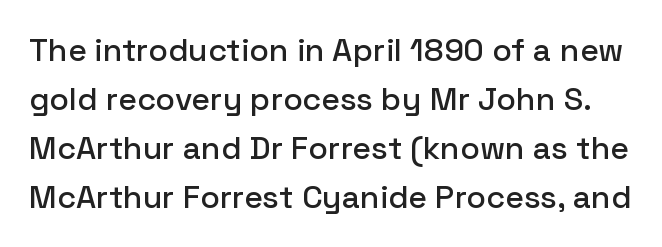
The image shows 32 px sans-serif type, upright; set normal line spacing (1.53x), normal letter spacing, not underlined; low stroke contrast and a medium x-height.
